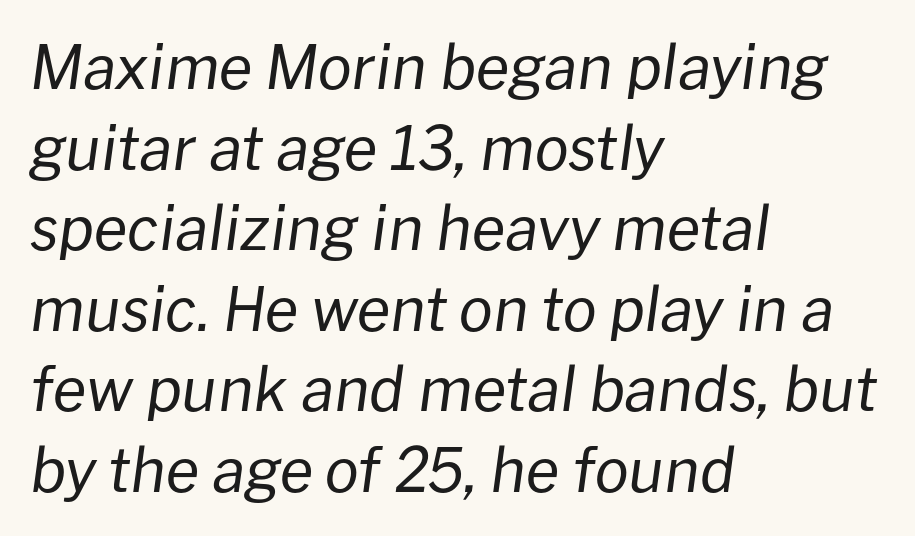
Q: Is the text bold? A: No.
Q: Is the text italic (slanted)? A: Yes, it leans right by about 8 degrees.
Q: Is the text underlined? A: No.
Q: How is the paragraph aligned? A: Left-aligned.
Q: Is the spacing between letters normal or unusually wide? A: Normal.
Q: Is the spacing between lines tight, normal or loose? A: Normal.
Q: Width (condensed, normal, or wide)? A: Normal.
Q: Stroke contrast? A: Low.
Q: x-height? A: Medium.
Q: Monospaced? A: No.
